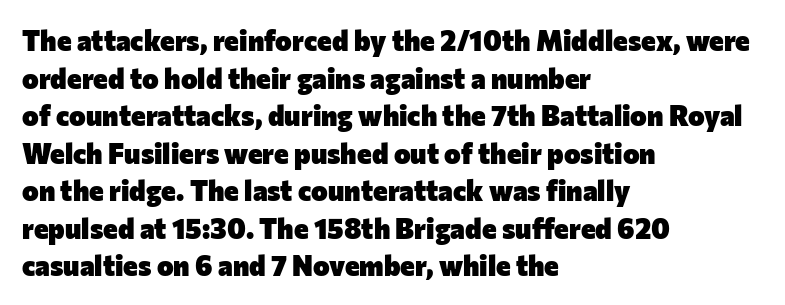
{"serif": "no", "italic": "no", "bold": "yes", "weight": "heavy", "width": "normal", "stroke_contrast": "low", "x_height": "medium", "monospaced": "no", "underline": "no", "align": "left", "line_spacing": "normal", "line_spacing_ratio": 1.34, "letter_spacing": "normal", "letter_spacing_em": 0.0, "glyph_px": 28}
